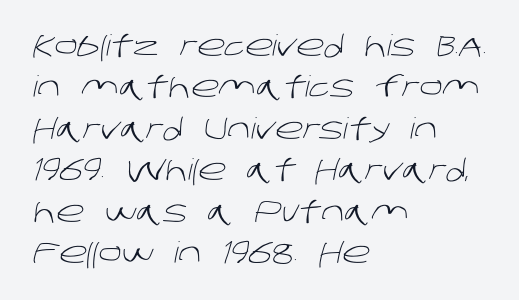
Q: Is the text bold? A: No.
Q: Is the typeface a serif or a sans-serif typeface? A: Sans-serif.
Q: Is the text underlined? A: No.
Q: How is the paragraph aligned? A: Left-aligned.
Q: Is the spacing between letters normal or unusually wide? A: Normal.
Q: Is the spacing between lines tight, normal or loose? A: Normal.
Q: Width (condensed, normal, or wide)? A: Normal.
Q: Stroke contrast? A: Low.
Q: x-height? A: Large.
Q: Monospaced? A: No.
